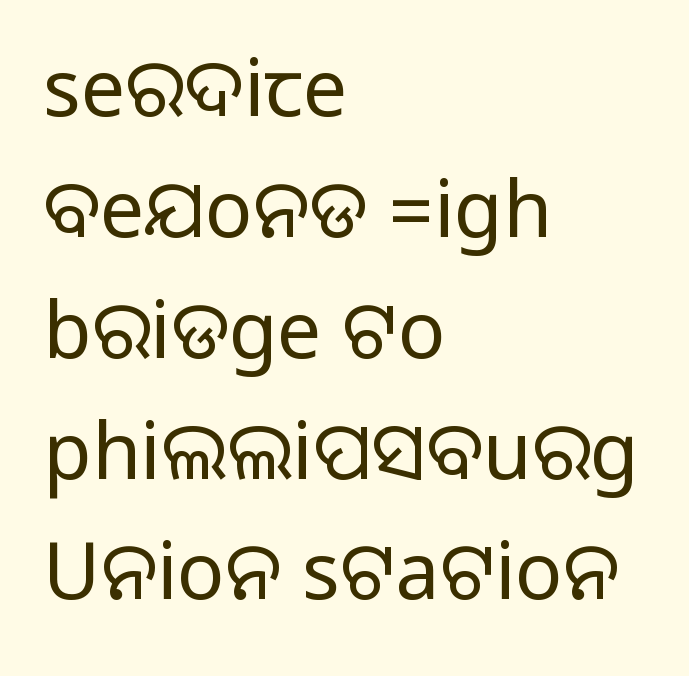
{"serif": "no", "italic": "no", "width": "normal", "stroke_contrast": "medium", "monospaced": "no", "underline": "no", "align": "left", "line_spacing": "normal", "line_spacing_ratio": 1.53, "letter_spacing": "normal", "letter_spacing_em": 0.0, "glyph_px": 79}
